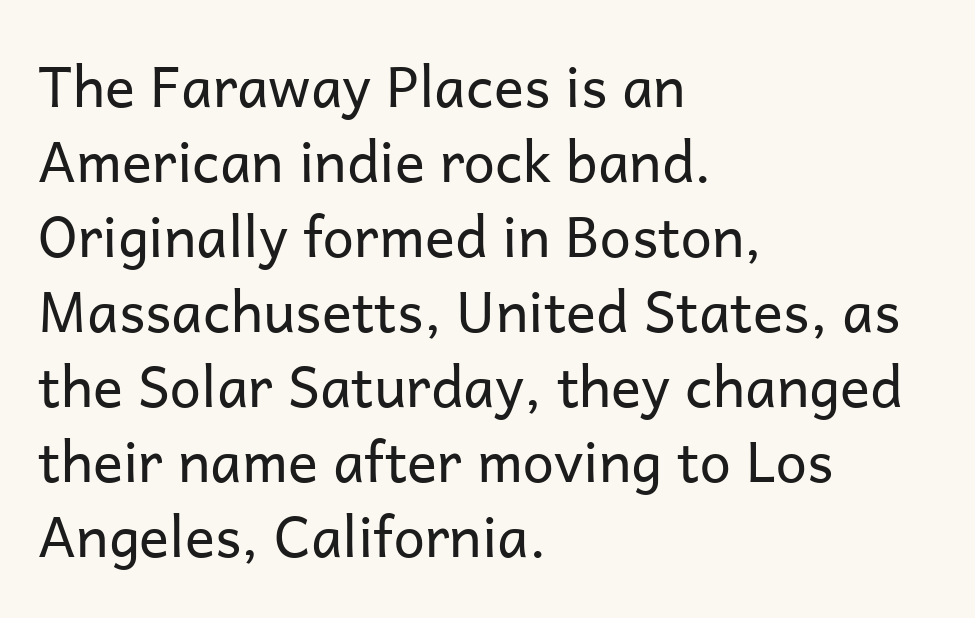
{"serif": "no", "italic": "no", "bold": "no", "weight": "regular", "width": "normal", "stroke_contrast": "low", "x_height": "medium", "monospaced": "no", "underline": "no", "align": "left", "line_spacing": "normal", "line_spacing_ratio": 1.34, "letter_spacing": "normal", "letter_spacing_em": 0.0, "glyph_px": 56}
